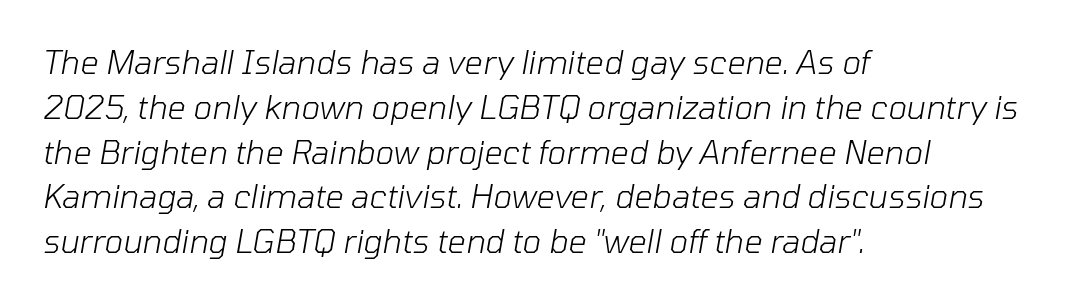
What stands out about the letter spacing? Nothing — it is the standard amount. The passage shown is typed in a proportional face where columns would drift. The words here are not underlined. The face looks like a standard text weight, possibly lighter. Casual observation: everything's shoved over to the left. The text carries the slant typical of an italic or oblique font.
